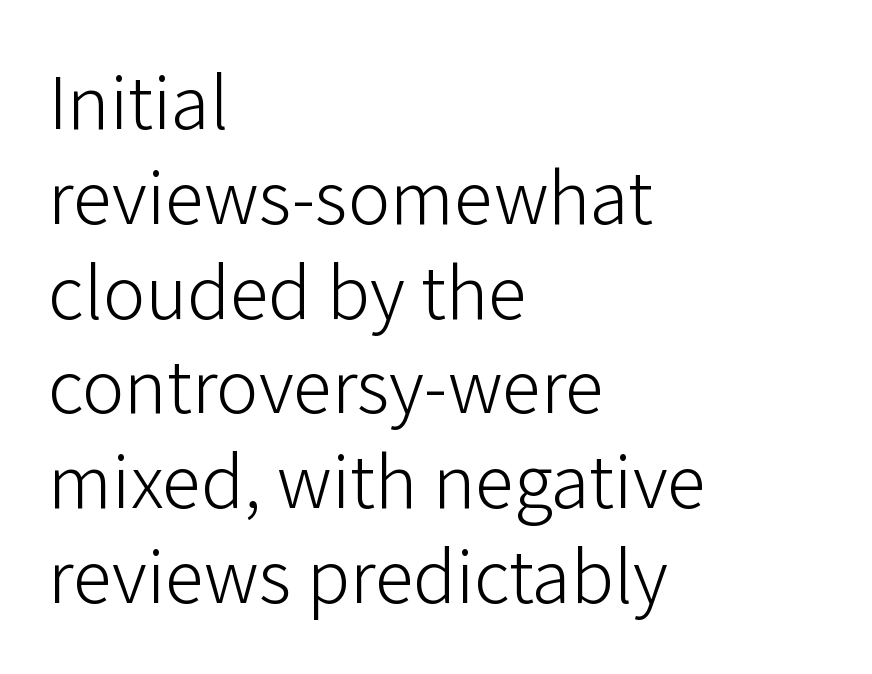
Note: no serifs on the glyphs. Characters remain perfectly vertical along every line. Observe the ordinary spacing: letters are neighbours, not strangers. These lines are rendered in a variable-pitch font. No word sits above an underline.
